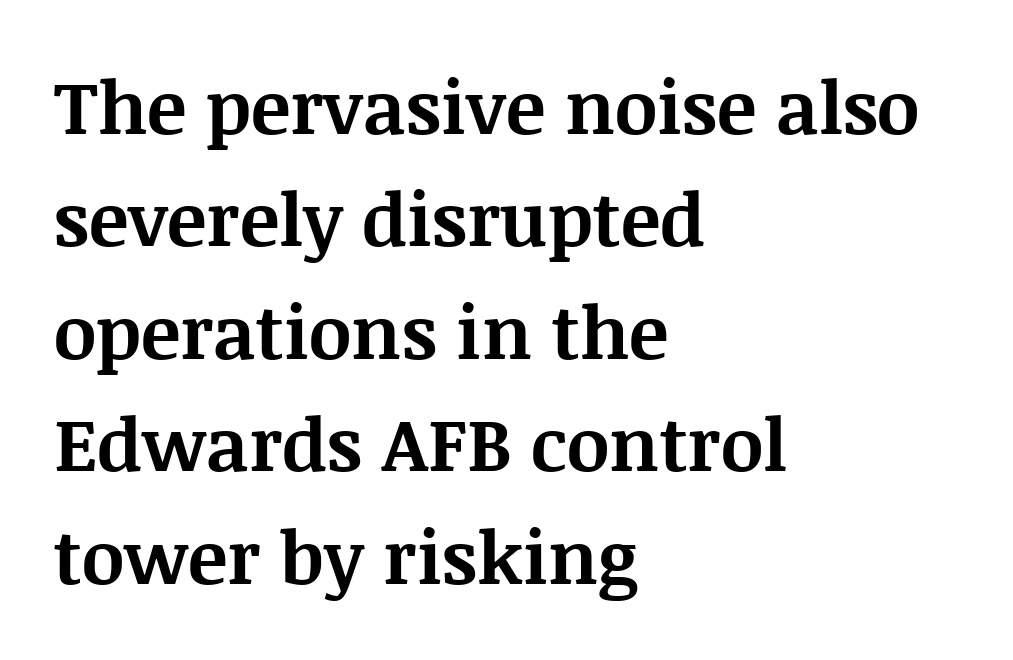
Looks like regular typesetting: each glyph gets only the width it needs. The lines are quadded left. The typography opts for an upright posture over an oblique one. The specimen omits any rule beneath the text block's lines.
